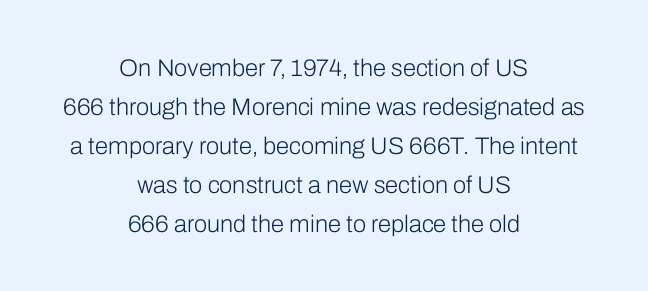
Q: Is the text bold? A: No.
Q: Is the text italic (slanted)? A: No, it is upright.
Q: Is the text underlined? A: No.
Q: How is the paragraph aligned? A: Centered.
Q: Is the spacing between letters normal or unusually wide? A: Normal.
Q: Is the spacing between lines tight, normal or loose? A: Normal.
